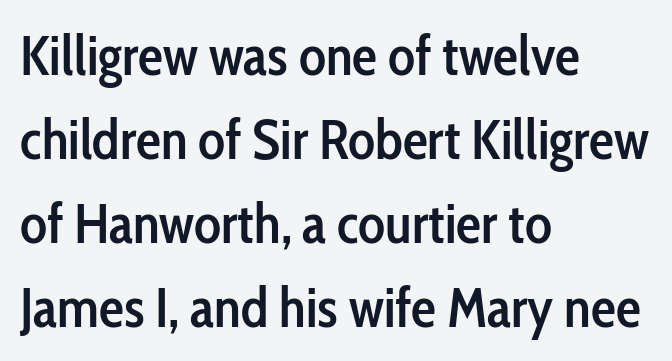
You could not count columns in this text — the font is proportionally spaced. Nope, not italic — everything's standing straight. The passage shown is semibold, sitting just below true bold. Whoever set this chose a conventional vertical rhythm. The specimen omits any rule beneath the text block's lines. The lines are quadded left.
